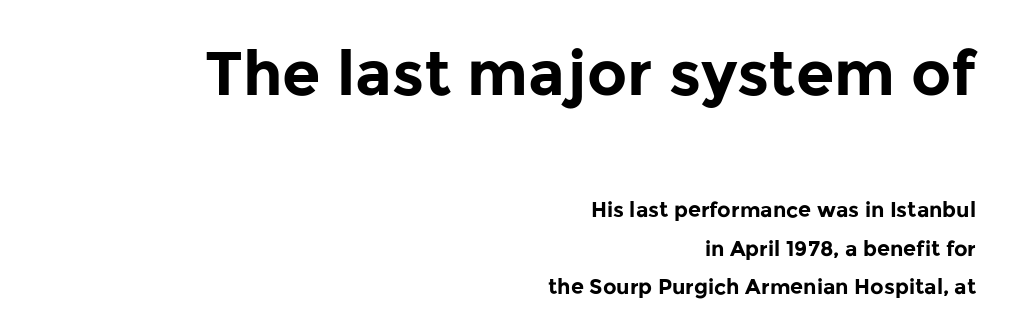
{"serif": "no", "italic": "no", "bold": "yes", "weight": "bold", "width": "normal", "stroke_contrast": "low", "x_height": "medium", "monospaced": "no", "underline": "no", "align": "right", "line_spacing_ratio": 1.82, "letter_spacing": "normal", "letter_spacing_em": 0.0, "larger_block": "first", "size_ratio": 2.95, "glyph_px": 62}
